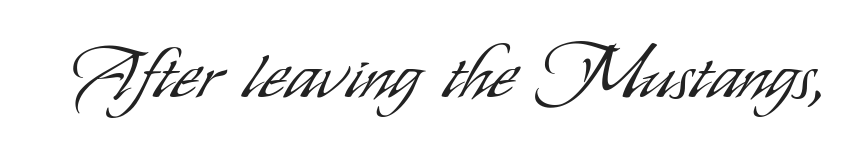
Q: Is the text bold? A: No.
Q: Is the text italic (slanted)? A: Yes.
Q: Is the typeface a serif or a sans-serif typeface? A: Sans-serif.
Q: Is the text underlined? A: No.
Q: Is the spacing between letters normal or unusually wide? A: Normal.
Q: Width (condensed, normal, or wide)? A: Condensed.
Q: Stroke contrast? A: Low.
Q: x-height? A: Small.
Q: Monospaced? A: No.
